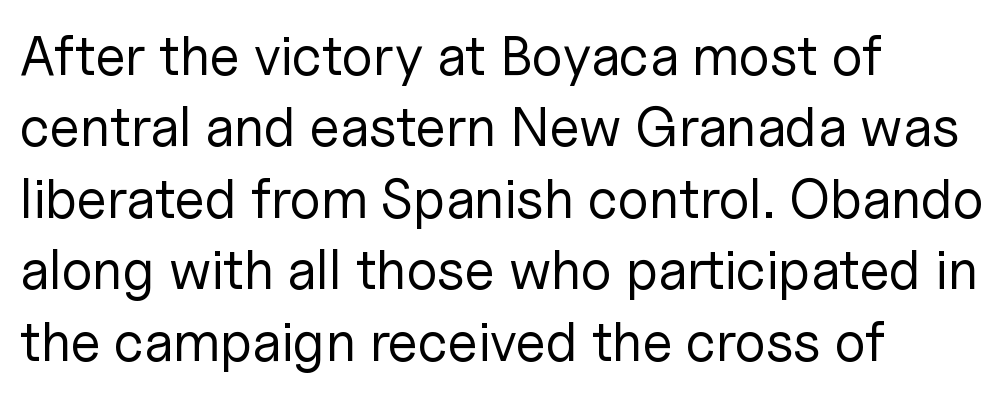
Compared with typical body copy, the letter spacing here is the same. The letters carry no serifs — their stems end cleanly without finishing strokes. Where is the straight margin? On the left. The specimen reads as upright at a glance. Character widths vary here, with narrow letters taking less room than wide ones.
